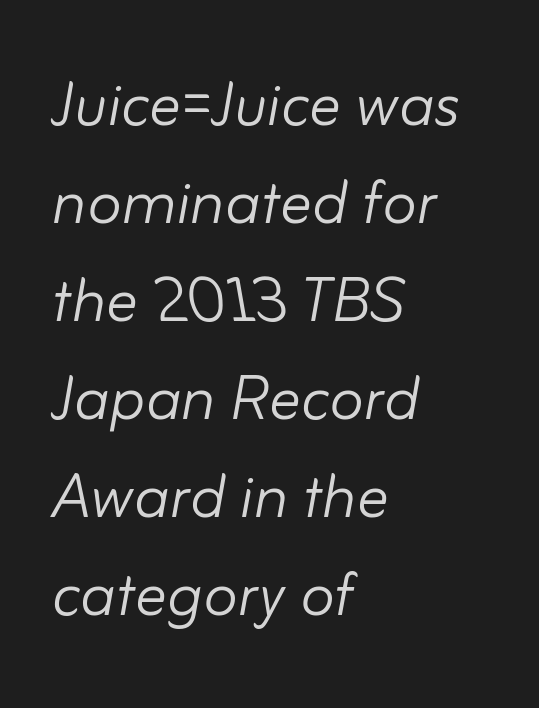
{"italic": "yes", "lean": "right", "slant_degrees": 10, "bold": "no", "weight": "light", "width": "normal", "stroke_contrast": "low", "x_height": "small", "monospaced": "no", "underline": "no", "align": "left", "line_spacing_ratio": 1.24, "letter_spacing": "normal", "letter_spacing_em": 0.0, "glyph_px": 79}
